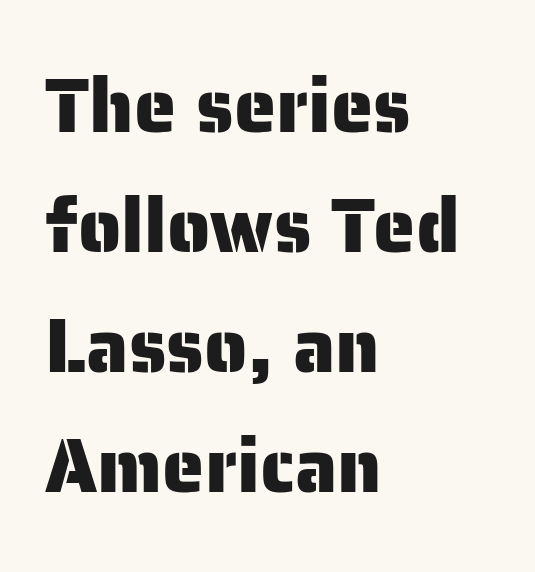
Q: Is the text italic (slanted)? A: No, it is upright.
Q: Is the typeface a serif or a sans-serif typeface? A: Sans-serif.
Q: Is the text underlined? A: No.
Q: How is the paragraph aligned? A: Left-aligned.
Q: Is the spacing between letters normal or unusually wide? A: Normal.
Q: Is the spacing between lines tight, normal or loose? A: Normal.
Q: Width (condensed, normal, or wide)? A: Normal.
Q: Stroke contrast? A: Low.
Q: x-height? A: Medium.
Q: Monospaced? A: No.
